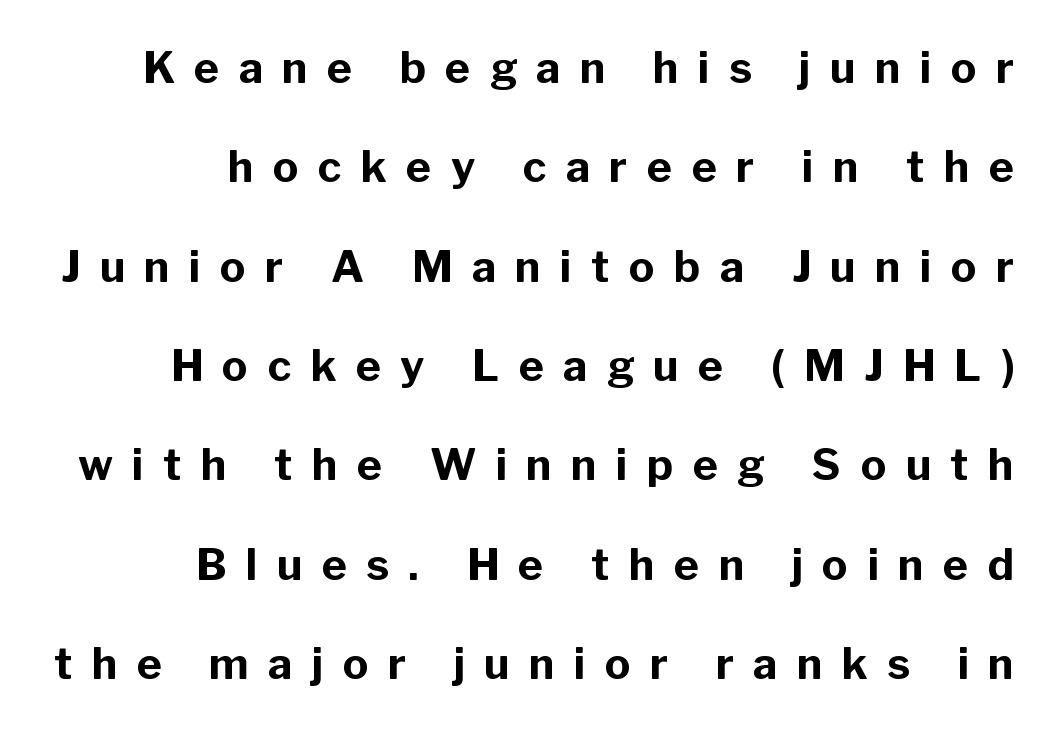
Q: Is the text bold? A: Yes.
Q: Is the text italic (slanted)? A: No, it is upright.
Q: Is the typeface a serif or a sans-serif typeface? A: Sans-serif.
Q: Is the text underlined? A: No.
Q: How is the paragraph aligned? A: Right-aligned.
Q: Is the spacing between letters normal or unusually wide? A: Unusually wide.
Q: Is the spacing between lines tight, normal or loose? A: Loose.
Q: Width (condensed, normal, or wide)? A: Normal.
Q: Stroke contrast? A: Low.
Q: x-height? A: Medium.
Q: Monospaced? A: No.
